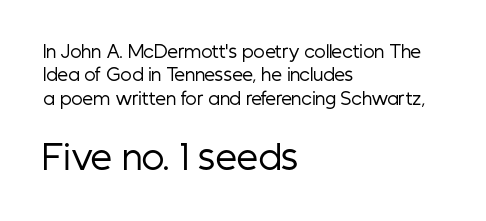
The image shows 34 px regular-weight, condensed sans-serif type, upright; set left-aligned, normal line spacing (1.38x), normal letter spacing, not underlined; the second (bottom) block is 2.0x larger; low stroke contrast and a medium x-height.
